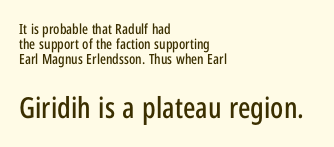
The image shows 29 px condensed sans-serif type, upright; set left-aligned, tight line spacing (1.07x), normal letter spacing, not underlined; the second (bottom) block is 2.07x larger; low stroke contrast and a medium x-height.
